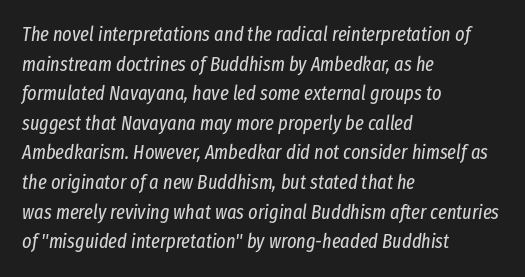
Vertically, the passage feels balanced, rows spaced as you'd expect. The baseline area is clear. Every character sits at an angle, as italics do. The letters sit at their default tracking, neither squeezed nor spread.
